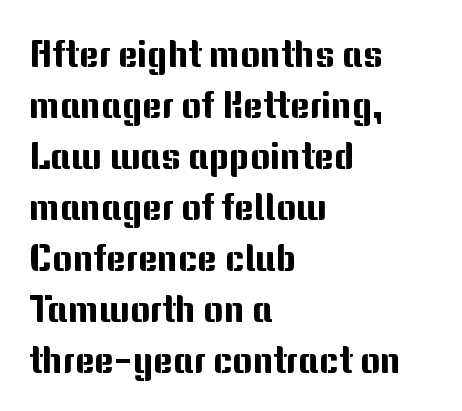
The image shows 38 px sans-serif type, upright; set left-aligned, normal line spacing (1.34x), normal letter spacing, not underlined; medium stroke contrast and a medium x-height.
